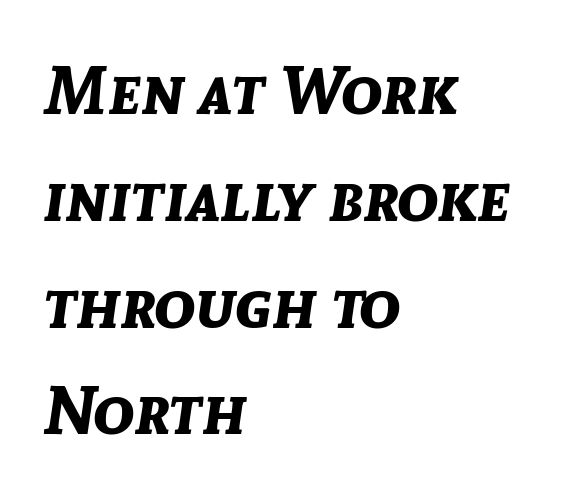
The image shows 68 px bold type, italic (leaning right); set left-aligned, normal line spacing (1.57x), normal letter spacing, not underlined; low stroke contrast and a medium x-height.
